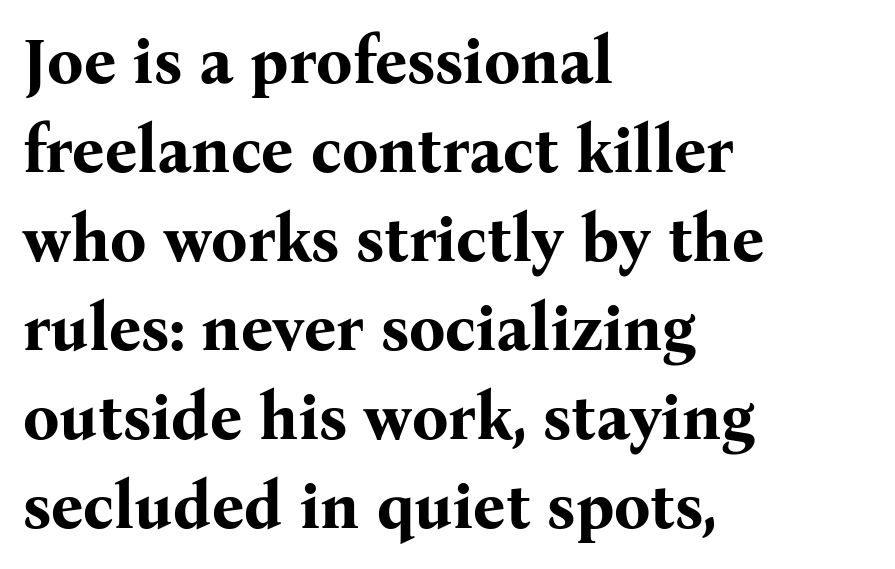
Plain, unruled lines of type. Do the letters lean? They stand straight. Chunky letters — that's bold for sure. Compared with typical paragraphs, the rows here are spaced about the same. Alignment: flush left.
